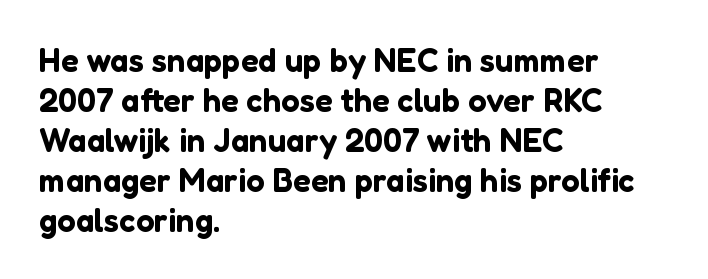
{"serif": "no", "italic": "no", "width": "normal", "stroke_contrast": "low", "x_height": "medium", "monospaced": "no", "underline": "no", "align": "left", "line_spacing_ratio": 1.21, "letter_spacing": "normal", "letter_spacing_em": 0.0, "glyph_px": 33}
